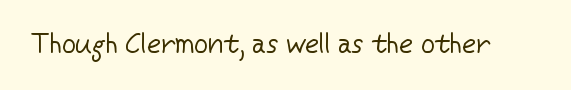
Has an underline been added? It has not. The type is set solid horizontally, with unmodified tracking. The characters are drawn with everyday or finer stroke widths. Every character sits straight up, as roman type does.
